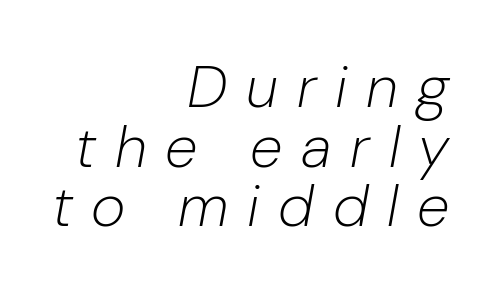
The image shows 59 px light type, italic (leaning right); set right-aligned, tight line spacing (1.01x), unusually wide letter spacing (+0.32 em), not underlined; low stroke contrast and a medium x-height.
